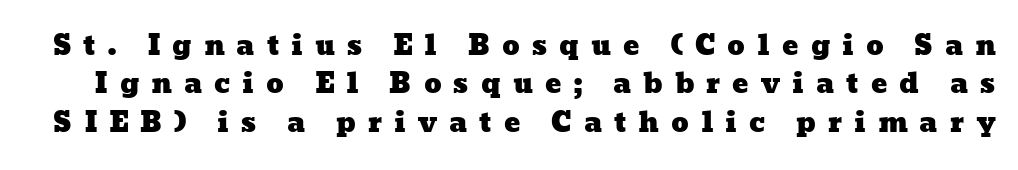
Q: Is the text underlined? A: No.
Q: Is the spacing between letters normal or unusually wide? A: Unusually wide.
Q: Is the spacing between lines tight, normal or loose? A: Normal.
